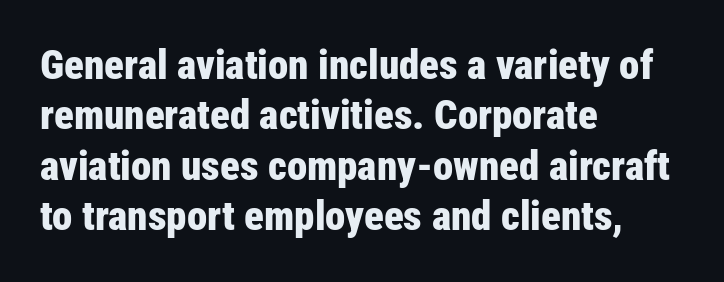
{"serif": "no", "italic": "no", "bold": "yes", "weight": "bold", "width": "condensed", "stroke_contrast": "low", "x_height": "medium", "monospaced": "no", "underline": "no", "align": "left", "line_spacing_ratio": 1.23, "letter_spacing": "normal", "letter_spacing_em": 0.0, "glyph_px": 41}
